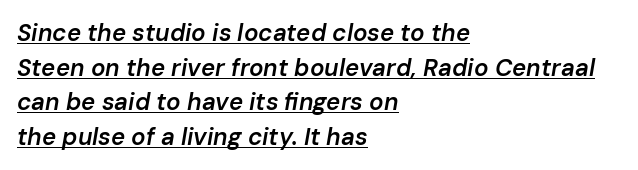
Q: Is the text bold? A: Semi-bold.
Q: Is the text italic (slanted)? A: Yes, it leans right by about 10 degrees.
Q: Is the text underlined? A: Yes.
Q: How is the paragraph aligned? A: Left-aligned.
Q: Is the spacing between letters normal or unusually wide? A: Normal.
Q: Is the spacing between lines tight, normal or loose? A: Normal.
